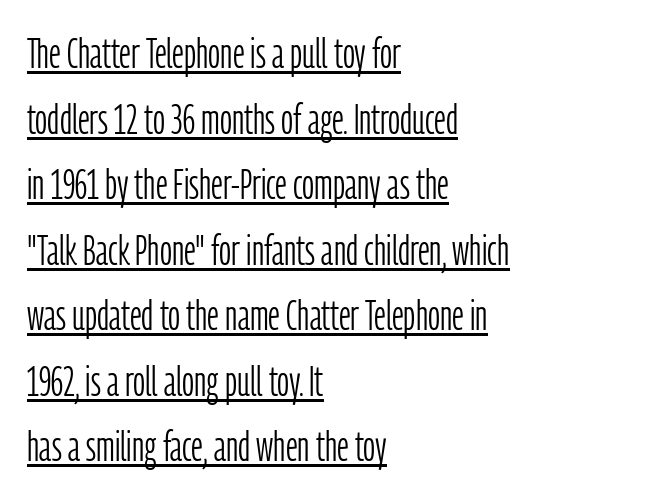
The image shows 42 px light, condensed sans-serif type, upright; set left-aligned, normal line spacing (1.56x), normal letter spacing, underlined; low stroke contrast and a medium x-height.
